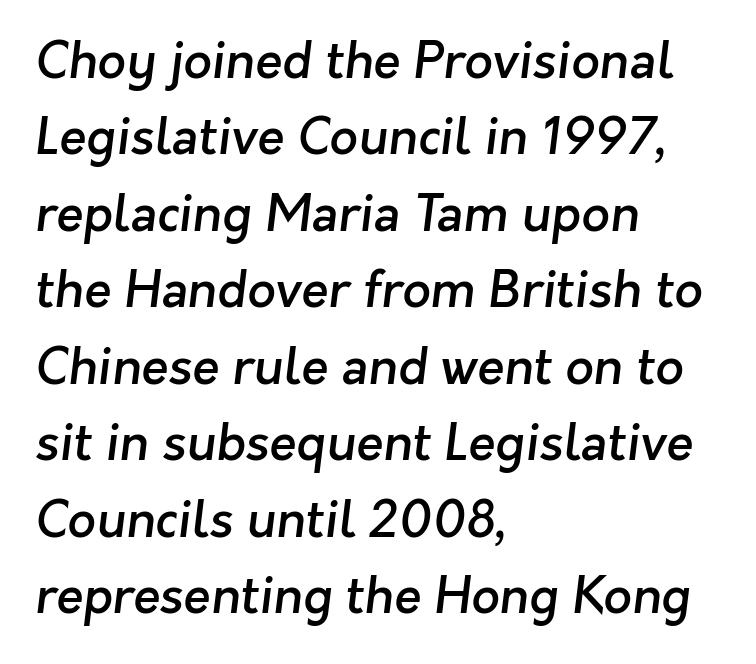
The image shows 50 px semibold sans-serif type; set left-aligned, normal line spacing (1.53x), normal letter spacing, not underlined; low stroke contrast and a medium x-height.
